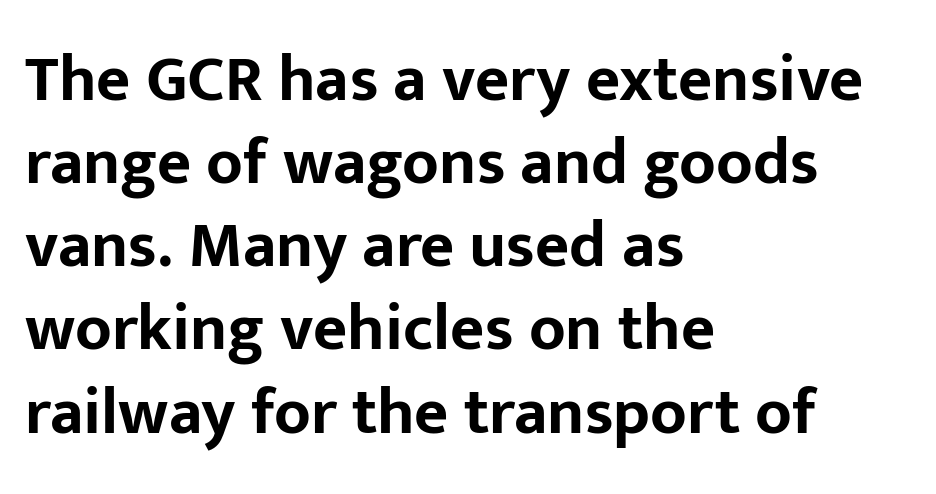
Q: Is the text bold? A: Yes.
Q: Is the text italic (slanted)? A: No, it is upright.
Q: Is the typeface a serif or a sans-serif typeface? A: Sans-serif.
Q: Is the text underlined? A: No.
Q: How is the paragraph aligned? A: Left-aligned.
Q: Is the spacing between letters normal or unusually wide? A: Normal.
Q: Is the spacing between lines tight, normal or loose? A: Normal.
Q: Width (condensed, normal, or wide)? A: Normal.
Q: Stroke contrast? A: Low.
Q: x-height? A: Medium.
Q: Monospaced? A: No.
